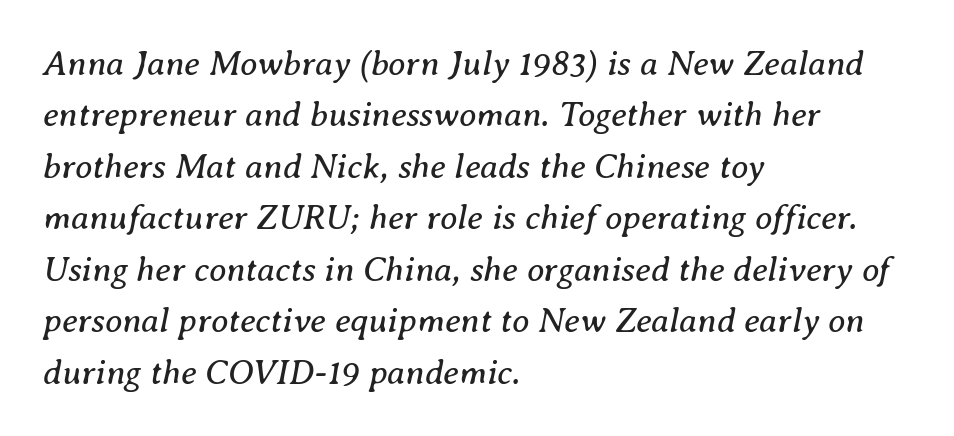
{"serif": "yes", "italic": "yes", "lean": "right", "slant_degrees": 8, "bold": "no", "weight": "regular", "width": "normal", "stroke_contrast": "medium", "x_height": "medium", "monospaced": "no", "underline": "no", "align": "left", "line_spacing": "normal", "line_spacing_ratio": 1.47, "letter_spacing": "normal", "letter_spacing_em": 0.0, "glyph_px": 35}
